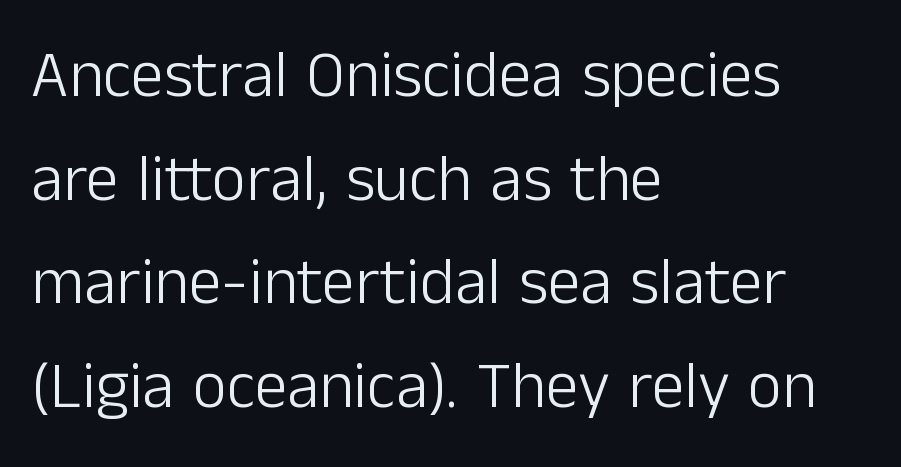
{"serif": "no", "italic": "no", "bold": "no", "weight": "light", "width": "normal", "stroke_contrast": "low", "x_height": "medium", "monospaced": "no", "underline": "no", "align": "left", "line_spacing": "normal", "line_spacing_ratio": 1.57, "letter_spacing": "normal", "letter_spacing_em": 0.0, "glyph_px": 66}
